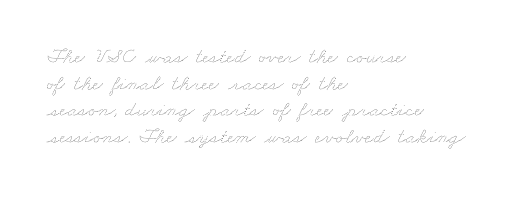
The image shows 22 px text type; set left-aligned, line spacing 1.21x, normal letter spacing, not underlined.
